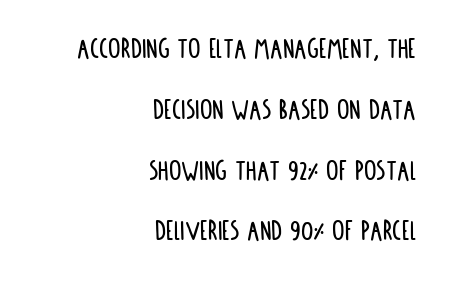
The image shows 31 px condensed sans-serif type, upright; set right-aligned, loose line spacing (1.96x), normal letter spacing, not underlined; low stroke contrast and a large x-height.
